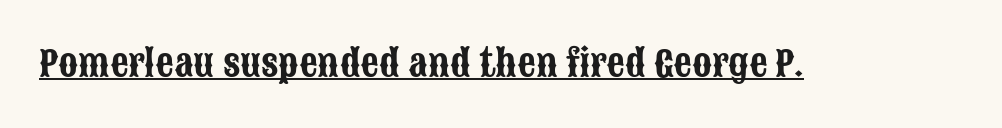
The image shows 36 px condensed sans-serif type, upright; set normal letter spacing, underlined; low stroke contrast and a large x-height.
